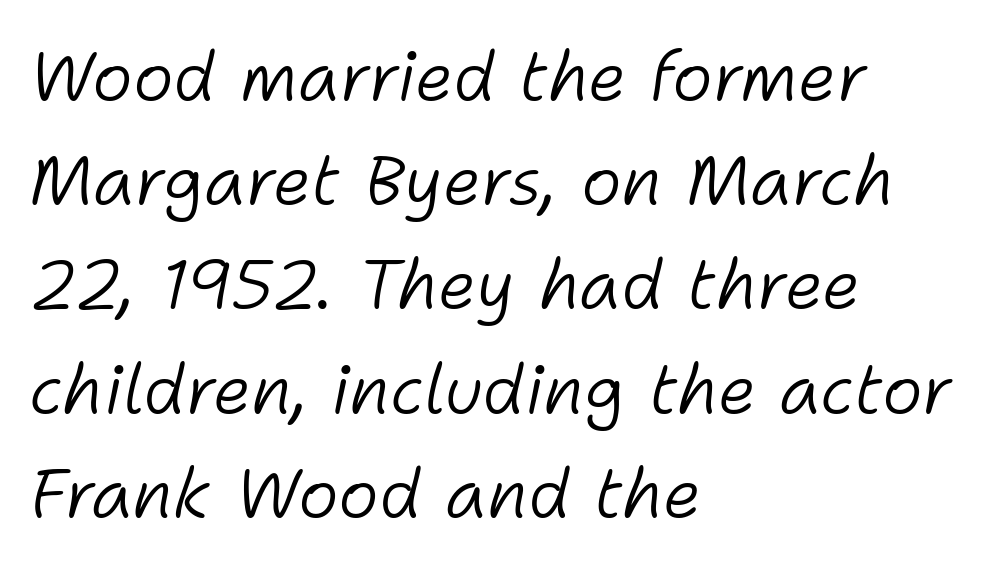
The image shows 69 px light type, italic (leaning right); set left-aligned, normal line spacing (1.51x), normal letter spacing, not underlined; low stroke contrast and a medium x-height.
